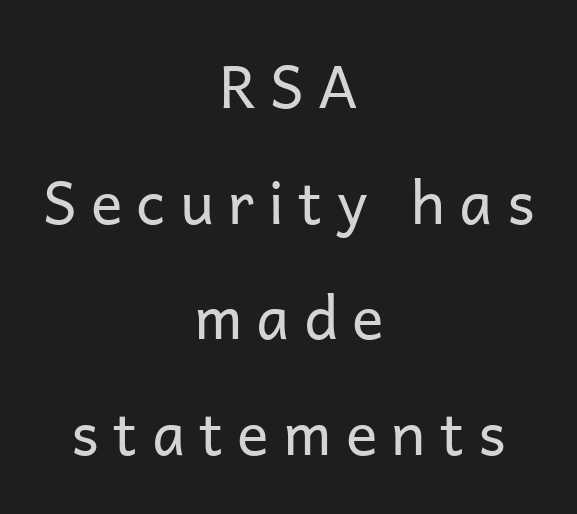
{"serif": "no", "italic": "no", "bold": "no", "weight": "regular", "width": "normal", "stroke_contrast": "low", "x_height": "medium", "monospaced": "no", "underline": "no", "align": "center", "line_spacing": "loose", "line_spacing_ratio": 1.96, "letter_spacing": "wide", "letter_spacing_em": 0.24, "glyph_px": 59}
